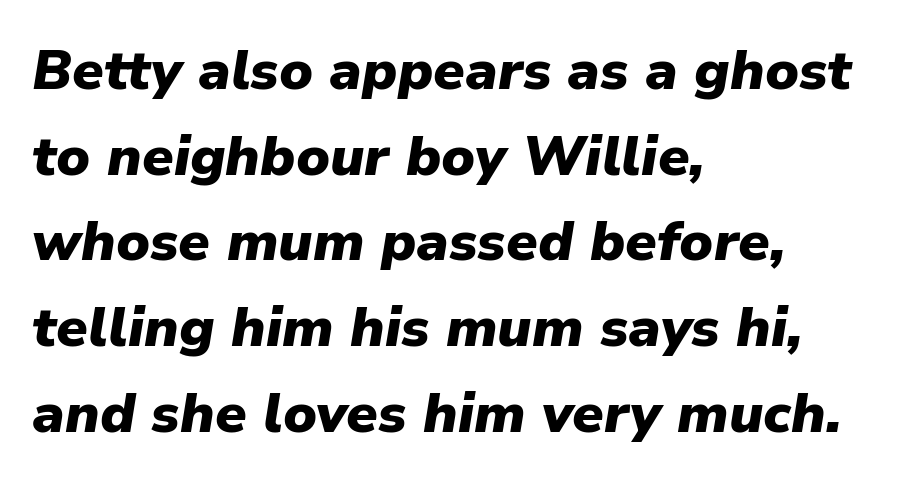
The image shows 56 px heavy type, italic (leaning right); set left-aligned, normal line spacing (1.53x), normal letter spacing, not underlined; low stroke contrast and a medium x-height.
